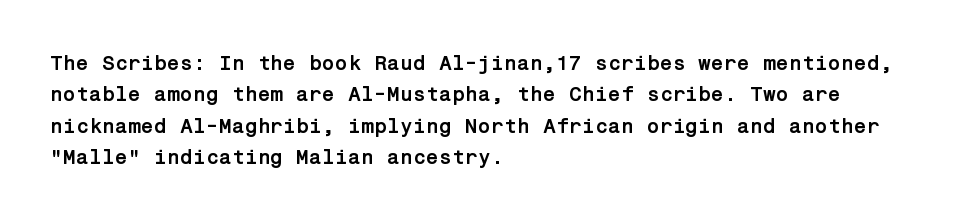
The image shows 21 px bold type, upright; set left-aligned, normal line spacing (1.49x), normal letter spacing, not underlined.
